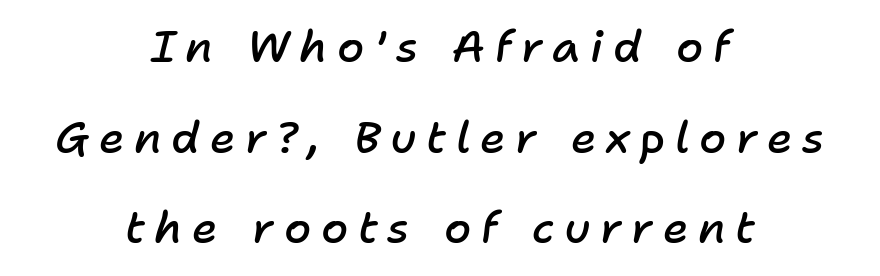
Q: Is the text bold? A: Semi-bold.
Q: Is the text italic (slanted)? A: Yes, it leans right by about 11 degrees.
Q: Is the text underlined? A: No.
Q: How is the paragraph aligned? A: Centered.
Q: Is the spacing between letters normal or unusually wide? A: Unusually wide.
Q: Is the spacing between lines tight, normal or loose? A: Loose.
Q: Width (condensed, normal, or wide)? A: Normal.
Q: Stroke contrast? A: Low.
Q: x-height? A: Medium.
Q: Monospaced? A: No.
